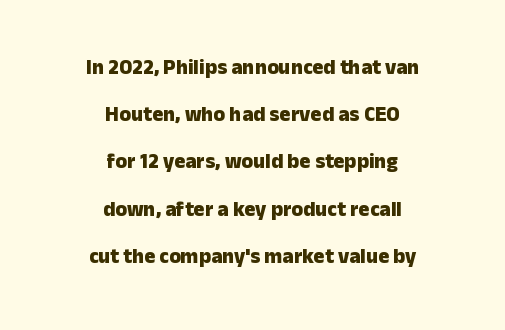
Does the copy run flush right? No — it is centered line by line. One glance says open: line gaps are wider than usual. The lettering stays uniformly vertical, giving the passage a roman look. The baseline area is clear. Does the weight exceed regular? Yes, all the way to bold.
